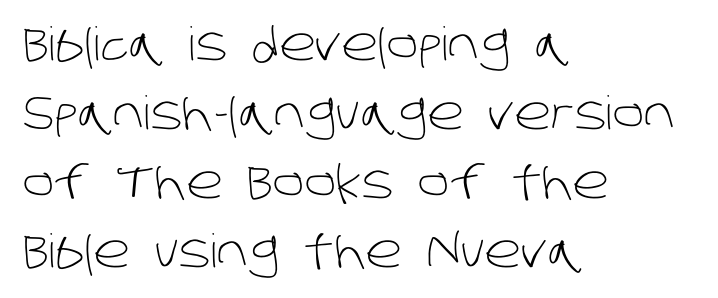
{"serif": "no", "bold": "no", "weight": "light", "width": "normal", "stroke_contrast": "low", "x_height": "large", "monospaced": "no", "underline": "no", "align": "left", "line_spacing": "normal", "line_spacing_ratio": 1.5, "letter_spacing": "normal", "letter_spacing_em": 0.0, "glyph_px": 46}
